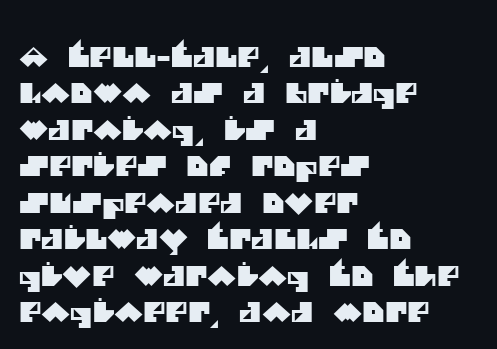
The text block is weighted toward the left margin, trailing off unevenly rightward. Short note: letters normally spaced. Only glyphs here, with clear space below each row. Summary of vertical rhythm: regular, with standard interline spacing.
